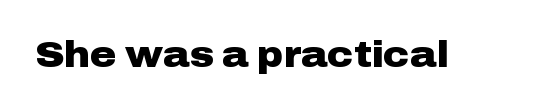
The image shows 36 px heavy, wide sans-serif type, upright; set normal letter spacing, not underlined; low stroke contrast and a medium x-height.
